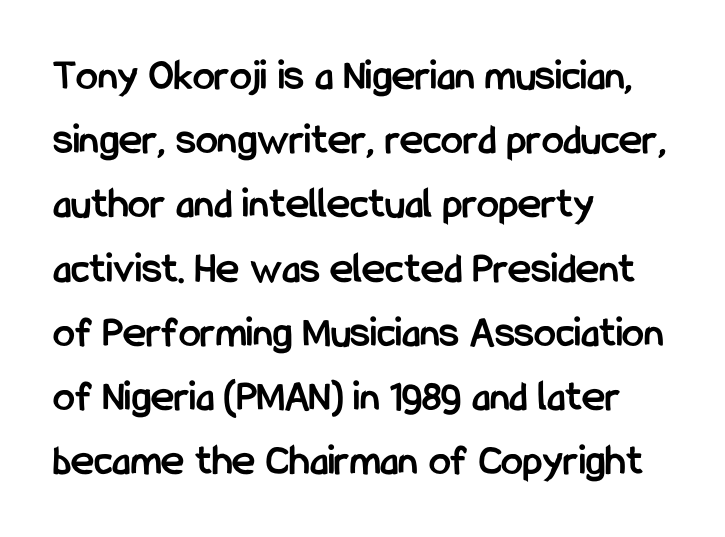
Q: Is the text bold? A: Yes.
Q: Is the text italic (slanted)? A: No, it is upright.
Q: Is the typeface a serif or a sans-serif typeface? A: Sans-serif.
Q: Is the text underlined? A: No.
Q: How is the paragraph aligned? A: Left-aligned.
Q: Is the spacing between letters normal or unusually wide? A: Normal.
Q: Is the spacing between lines tight, normal or loose? A: Normal.
Q: Width (condensed, normal, or wide)? A: Condensed.
Q: Stroke contrast? A: Low.
Q: x-height? A: Medium.
Q: Monospaced? A: No.
